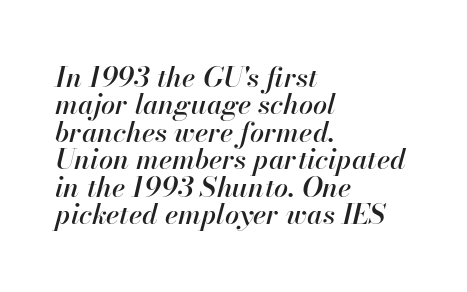
Check under the words: just untouched page. The space between consecutive lines is stingy. Observe the lean: these are italic letterforms. Casual observation: everything's shoved over to the left.
